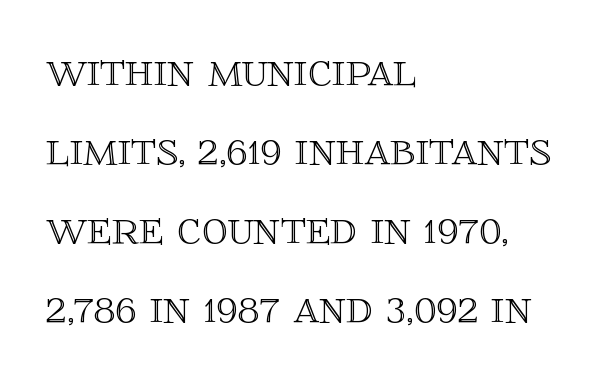
The area under the type is left untouched. Spacing verdict: proportional, widths tailored to each character. This is the regular roman posture of the typeface. The lines are quadded left.
